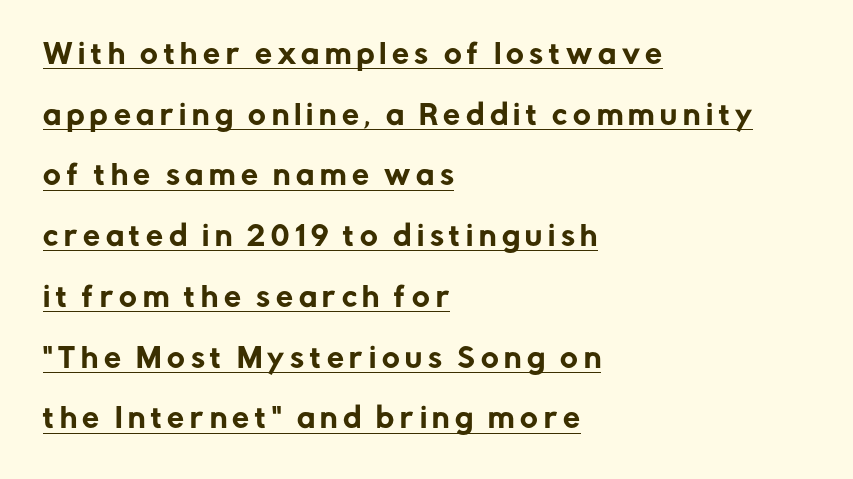
The image shows 27 px text type, upright; set left-aligned, loose line spacing (2.25x), unusually wide letter spacing (+0.21 em), underlined.
